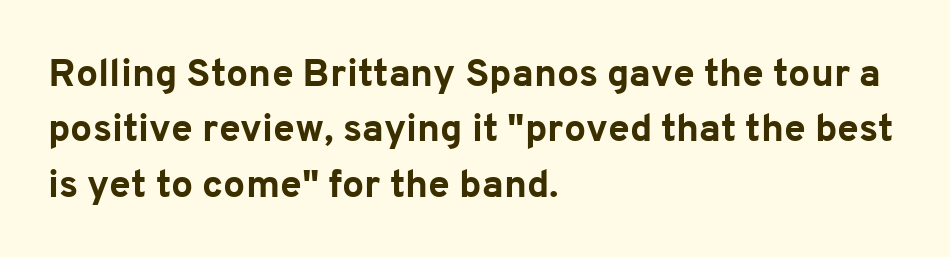
The image shows 39 px bold sans-serif type, upright; set left-aligned, normal line spacing (1.42x), normal letter spacing, not underlined; low stroke contrast and a medium x-height.
